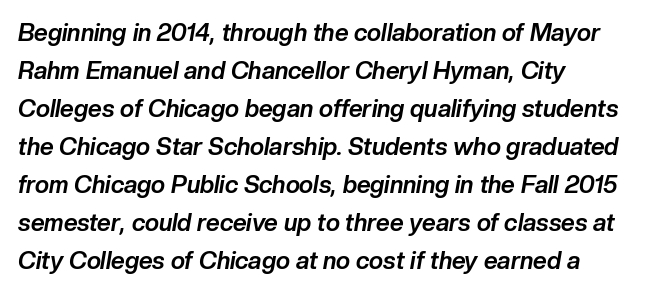
The image shows 24 px bold type, italic (leaning right); set left-aligned, normal line spacing (1.58x), normal letter spacing, not underlined.
